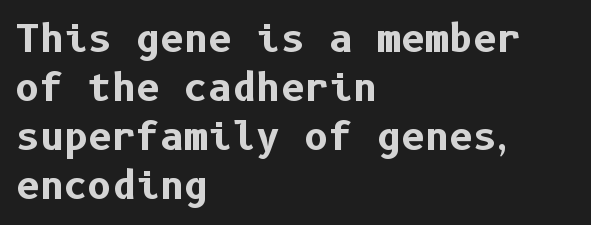
The glyphs are unaccompanied by any horizontal stroke below them. What weight is shown? A full bold with thick strokes. You can tell it's not italic because the verticals are truly vertical. A typesetter would label this face a sans.
